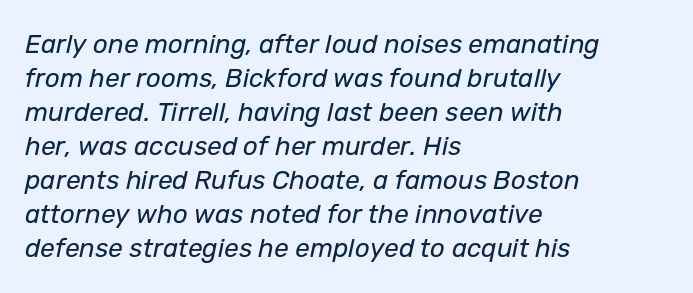
Q: Is the text bold? A: No.
Q: Is the text italic (slanted)? A: Yes, it leans right by about 12 degrees.
Q: Is the text underlined? A: No.
Q: How is the paragraph aligned? A: Left-aligned.
Q: Is the spacing between letters normal or unusually wide? A: Normal.
Q: Is the spacing between lines tight, normal or loose? A: Normal.
